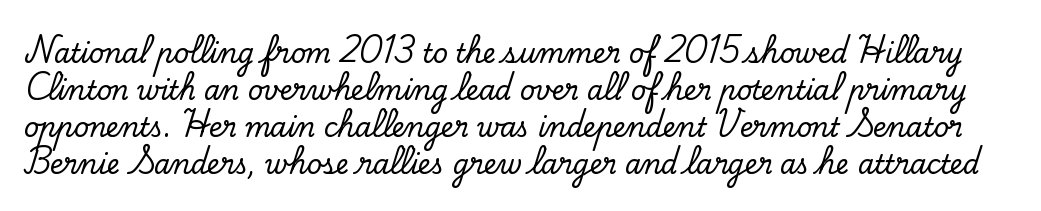
The image shows 26 px text type; set normal line spacing (1.42x), normal letter spacing, not underlined.
